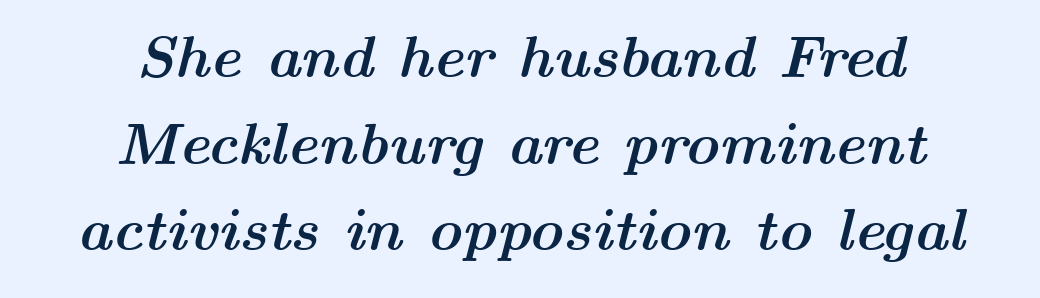
Q: Is the text bold? A: Yes.
Q: Is the text italic (slanted)? A: Yes, it leans right by about 14 degrees.
Q: Is the text underlined? A: No.
Q: How is the paragraph aligned? A: Centered.
Q: Is the spacing between letters normal or unusually wide? A: Normal.
Q: Is the spacing between lines tight, normal or loose? A: Normal.
Q: Width (condensed, normal, or wide)? A: Wide.
Q: Stroke contrast? A: Medium.
Q: x-height? A: Medium.
Q: Monospaced? A: No.
